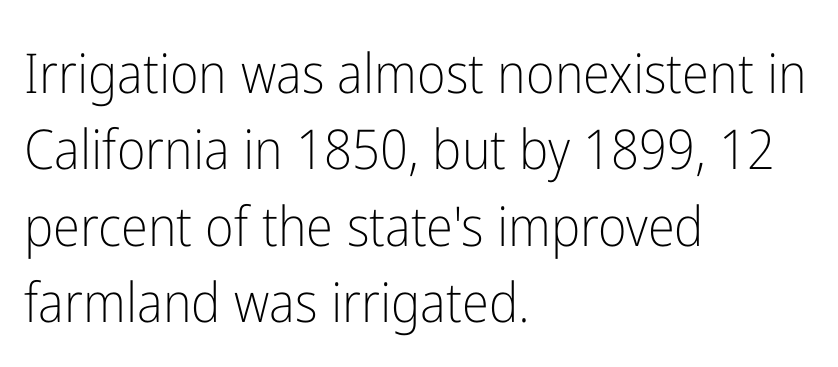
Q: Is the text bold? A: No.
Q: Is the text italic (slanted)? A: No, it is upright.
Q: Is the typeface a serif or a sans-serif typeface? A: Sans-serif.
Q: Is the text underlined? A: No.
Q: How is the paragraph aligned? A: Left-aligned.
Q: Is the spacing between letters normal or unusually wide? A: Normal.
Q: Is the spacing between lines tight, normal or loose? A: Normal.
Q: Width (condensed, normal, or wide)? A: Condensed.
Q: Stroke contrast? A: Low.
Q: x-height? A: Medium.
Q: Monospaced? A: No.
